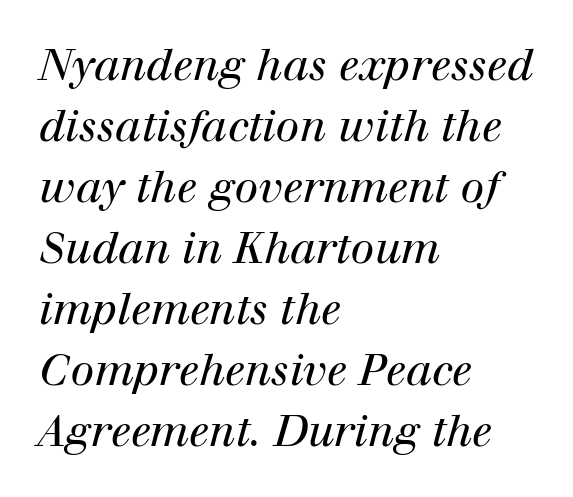
Note the varied advance widths — an 'i' is clearly narrower than an 'm'. The rendering anchors every line to the left-hand side. You could call the tracking neutral — neither tight nor loose. Underlining? Definitely not there. Is the stroke heavy? The answer is a plain regular-or-lighter. These lines were composed using italics.
